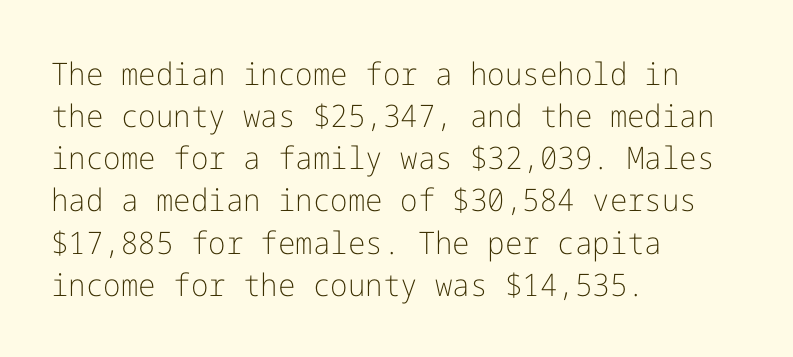
Q: Is the text bold? A: No.
Q: Is the text italic (slanted)? A: No, it is upright.
Q: Is the typeface a serif or a sans-serif typeface? A: Sans-serif.
Q: Is the text underlined? A: No.
Q: How is the paragraph aligned? A: Left-aligned.
Q: Is the spacing between letters normal or unusually wide? A: Normal.
Q: Is the spacing between lines tight, normal or loose? A: Normal.
Q: Width (condensed, normal, or wide)? A: Normal.
Q: Stroke contrast? A: Low.
Q: x-height? A: Medium.
